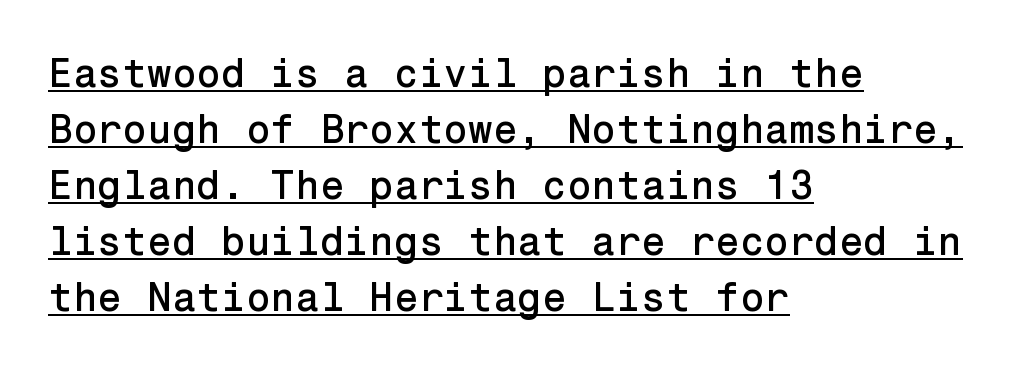
The paragraph shown leans on its left margin. Regarding leading, the lines here are spaced in the standard way. What decoration does the sample have? An underline. These lines are composed in type without serifs. Nobody touched the tracking dial on this one. A roman cut, with each character standing at attention.
